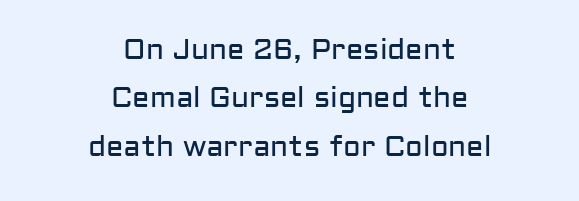
The image shows 29 px regular-weight sans-serif type, upright; set centered, normal line spacing (1.67x), normal letter spacing, not underlined; low stroke contrast and a medium x-height.
